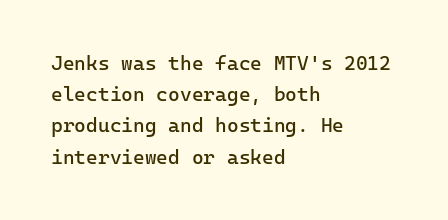
Q: Is the text bold? A: No.
Q: Is the text italic (slanted)? A: No, it is upright.
Q: Is the text underlined? A: No.
Q: How is the paragraph aligned? A: Left-aligned.
Q: Is the spacing between letters normal or unusually wide? A: Normal.
Q: Is the spacing between lines tight, normal or loose? A: Normal.
